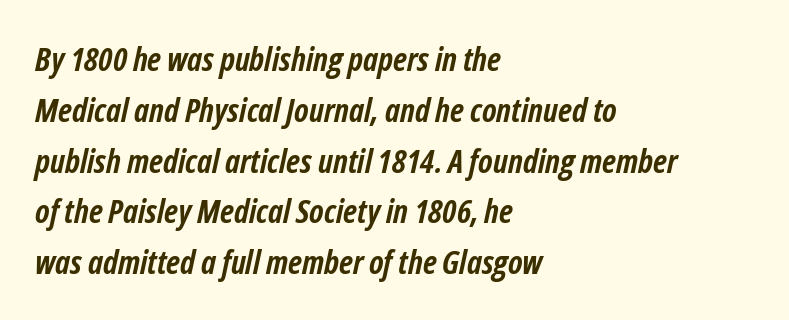
{"italic": "yes", "lean": "right", "slant_degrees": 12, "bold": "yes", "weight": "semibold", "width": "condensed", "stroke_contrast": "low", "x_height": "medium", "monospaced": "no", "underline": "no", "align": "left", "line_spacing": "normal", "line_spacing_ratio": 1.54, "letter_spacing": "normal", "letter_spacing_em": 0.0, "glyph_px": 33}
